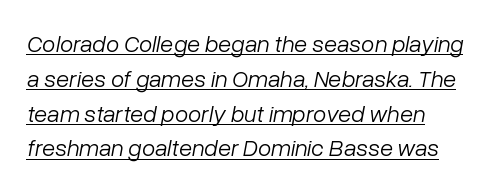
The image shows 24 px text type, italic (leaning right); set normal line spacing (1.45x), normal letter spacing, underlined.
